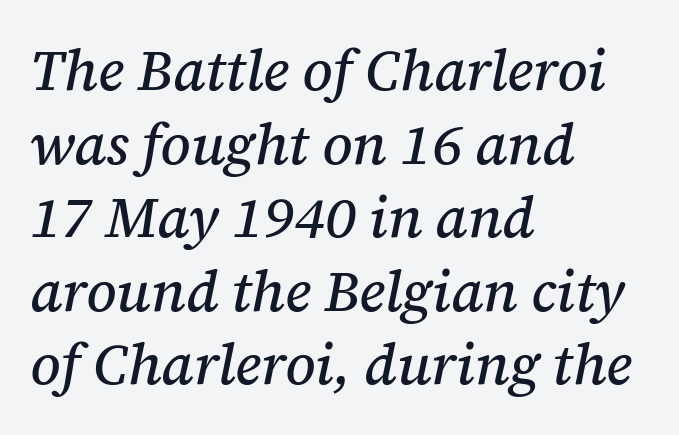
Q: Is the text italic (slanted)? A: Yes, it leans right by about 12 degrees.
Q: Is the typeface a serif or a sans-serif typeface? A: Serif.
Q: Is the text underlined? A: No.
Q: How is the paragraph aligned? A: Left-aligned.
Q: Is the spacing between letters normal or unusually wide? A: Normal.
Q: Is the spacing between lines tight, normal or loose? A: Normal.
Q: Width (condensed, normal, or wide)? A: Normal.
Q: Stroke contrast? A: Medium.
Q: x-height? A: Medium.
Q: Monospaced? A: No.
